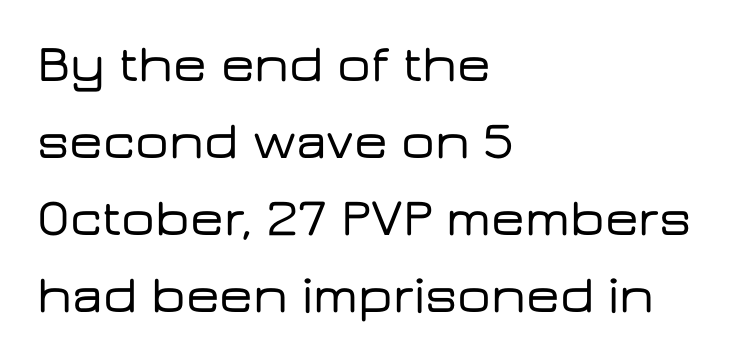
The image shows 53 px wide sans-serif type, upright; set left-aligned, normal line spacing (1.45x), normal letter spacing, not underlined; low stroke contrast and a medium x-height.
